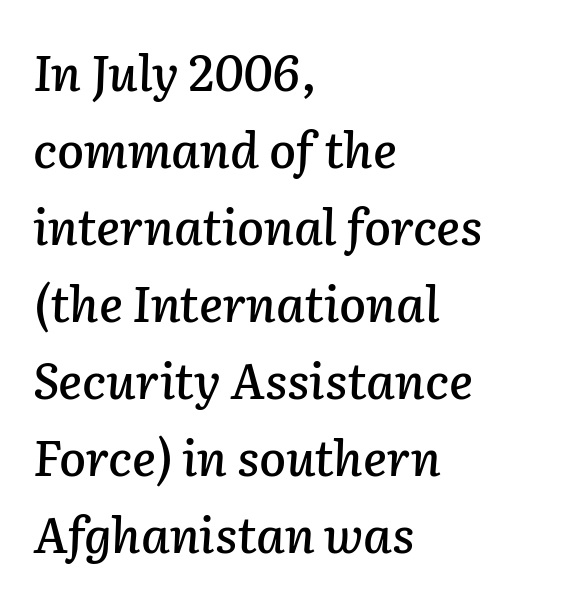
Q: Is the text italic (slanted)? A: Yes, it leans right by about 2 degrees.
Q: Is the text underlined? A: No.
Q: How is the paragraph aligned? A: Left-aligned.
Q: Is the spacing between letters normal or unusually wide? A: Normal.
Q: Is the spacing between lines tight, normal or loose? A: Normal.
Q: Width (condensed, normal, or wide)? A: Normal.
Q: Stroke contrast? A: Low.
Q: x-height? A: Medium.
Q: Monospaced? A: No.
